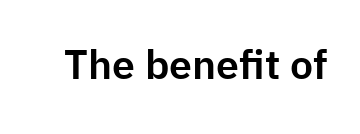
Students, note that the glyphs here touch the page at normal intervals. The gap between lines stays unmarked. The characters display no serif detailing; their extremities are plain. You could not count columns in this text — the font is proportionally spaced. Posture: straight, roman, zero tilt.
